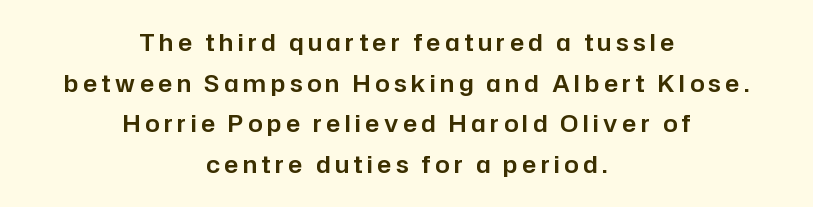
Any mark beneath the type? The region is blank. A student would call this center alignment; a typographer would say set centered. A roman cut, with each character standing at attention. The line texture is sparse and dotted thanks to wide tracking.
